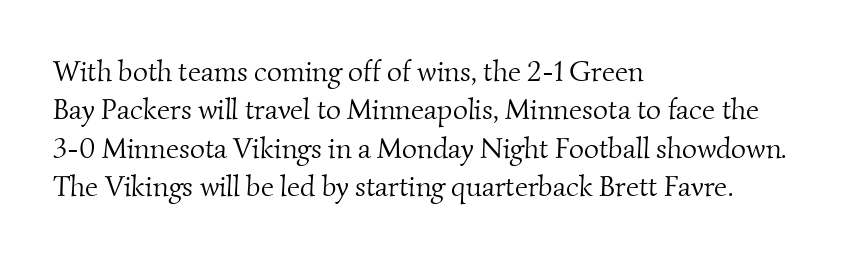
The image shows 29 px light serif type; set left-aligned, normal line spacing (1.32x), normal letter spacing, not underlined; medium stroke contrast and a small x-height.
